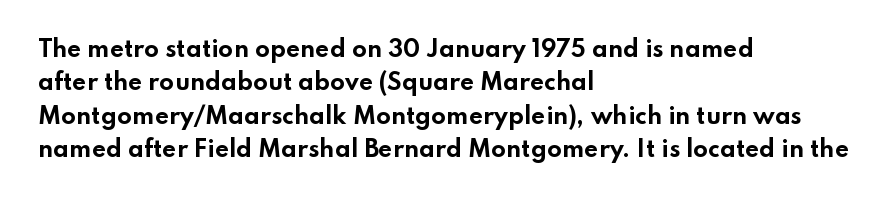
The image shows 22 px bold type, upright; set left-aligned, normal line spacing (1.52x), normal letter spacing, not underlined.
